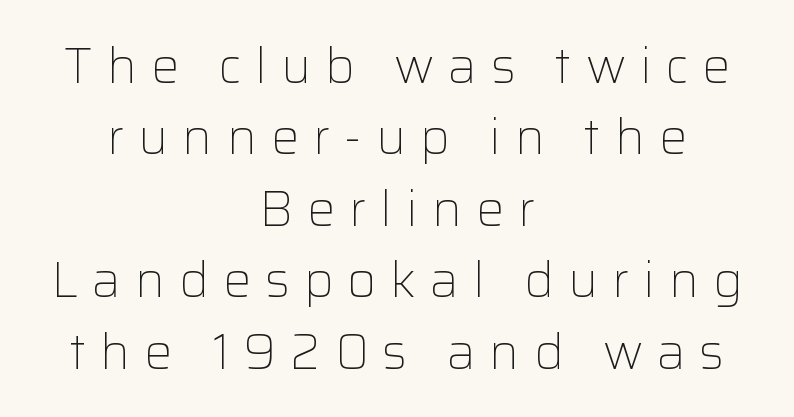
The text was rendered using a sans face with plain stroke endings. When letters stand straight like this, we call the style roman or upright. Look at the tracking — it's clearly loosened, letters drifting apart. Note the varied advance widths — an 'i' is clearly narrower than an 'm'. In terms of leading, this rendering sits right in the middle.
